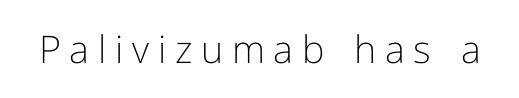
{"serif": "no", "italic": "no", "bold": "no", "weight": "light", "width": "normal", "stroke_contrast": "low", "x_height": "medium", "monospaced": "no", "underline": "no", "letter_spacing": "wide", "letter_spacing_em": 0.23, "glyph_px": 38}
